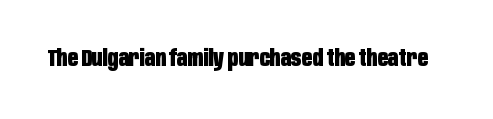
{"italic": "no", "bold": "yes", "underline": "no", "letter_spacing": "normal", "letter_spacing_em": 0.0, "glyph_px": 23}
